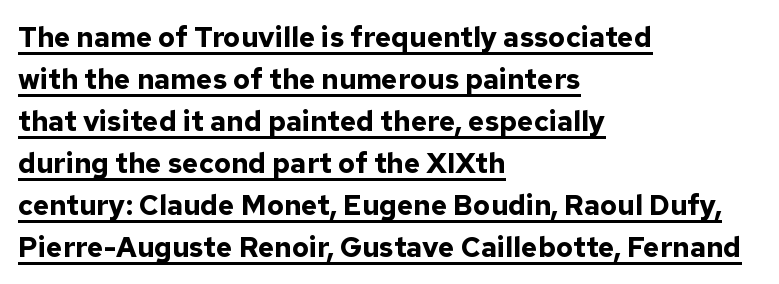
{"serif": "no", "italic": "no", "bold": "yes", "weight": "bold", "width": "normal", "stroke_contrast": "low", "x_height": "medium", "monospaced": "no", "underline": "yes", "align": "left", "line_spacing": "normal", "line_spacing_ratio": 1.5, "letter_spacing": "normal", "letter_spacing_em": 0.0, "glyph_px": 28}
